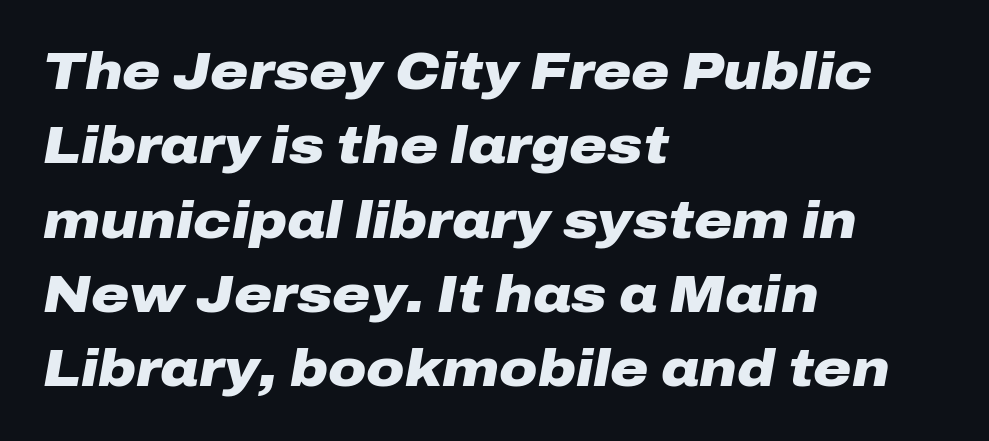
The image shows 52 px heavy, wide type, italic (leaning right); set left-aligned, normal line spacing (1.43x), normal letter spacing, not underlined; low stroke contrast and a medium x-height.
